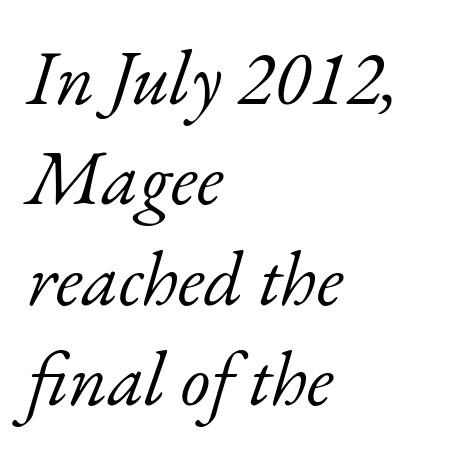
Q: Is the text bold? A: No.
Q: Is the text italic (slanted)? A: Yes, it leans right by about 17 degrees.
Q: Is the typeface a serif or a sans-serif typeface? A: Serif.
Q: Is the text underlined? A: No.
Q: How is the paragraph aligned? A: Left-aligned.
Q: Is the spacing between letters normal or unusually wide? A: Normal.
Q: Is the spacing between lines tight, normal or loose? A: Normal.
Q: Width (condensed, normal, or wide)? A: Normal.
Q: Stroke contrast? A: Low.
Q: x-height? A: Small.
Q: Monospaced? A: No.
